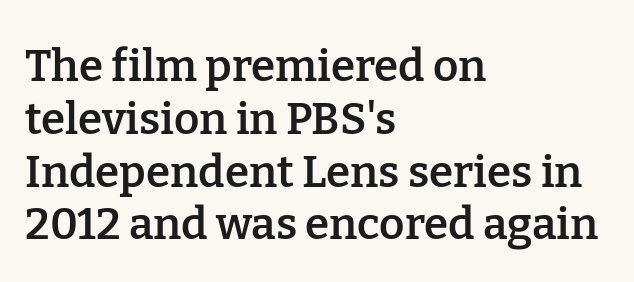
{"serif": "yes", "italic": "no", "bold": "semi", "weight": "semibold", "width": "normal", "stroke_contrast": "low", "x_height": "medium", "monospaced": "no", "underline": "no", "align": "left", "line_spacing_ratio": 1.2, "letter_spacing": "normal", "letter_spacing_em": 0.0, "glyph_px": 44}
